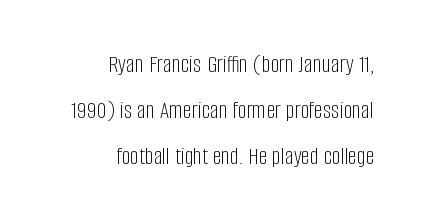
{"italic": "no", "bold": "no", "underline": "no", "align": "right", "line_spacing_ratio": 1.85, "letter_spacing": "normal", "letter_spacing_em": 0.0, "glyph_px": 25}
